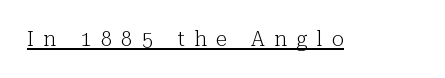
Q: Is the text bold? A: No.
Q: Is the text italic (slanted)? A: No, it is upright.
Q: Is the text underlined? A: Yes.
Q: Is the spacing between letters normal or unusually wide? A: Unusually wide.
